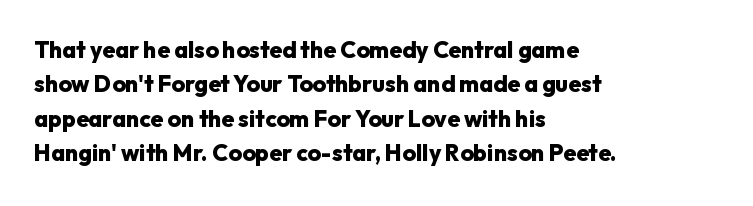
Is the letter spacing exaggerated? No — it looks like the ordinary default. Reading down the block, your eye returns to a fixed left position each line. Heavy-handed strokes throughout: this text is bold. Just letters on the line, the space beneath them empty. Baseline-to-baseline distance is the conventional proportion of letter height. A roman cut, with each character standing at attention.
